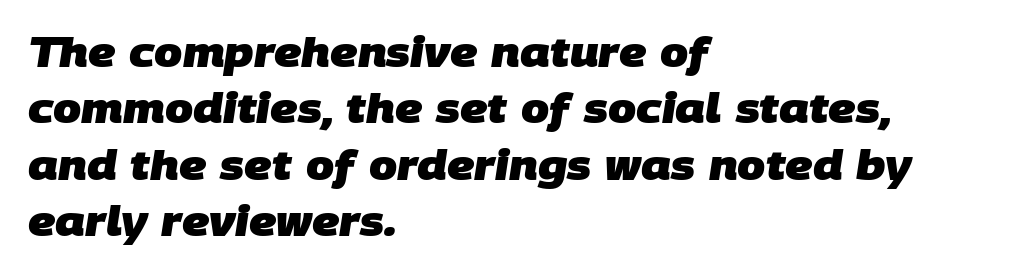
The image shows 40 px heavy sans-serif type; set left-aligned, normal line spacing (1.41x), normal letter spacing, not underlined; low stroke contrast and a large x-height.
